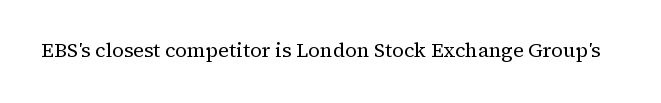
Q: Is the text bold? A: No.
Q: Is the text italic (slanted)? A: No, it is upright.
Q: Is the text underlined? A: No.
Q: Is the spacing between letters normal or unusually wide? A: Normal.
